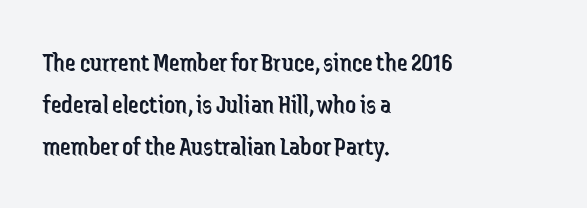
Each new line begins a customary step beneath the previous one. The passage shown is not underscored anywhere. Weight: not bold — regular or lighter. Nope, not italic — everything's standing straight. A classic flush-left, rag-right setting is used for this passage.
